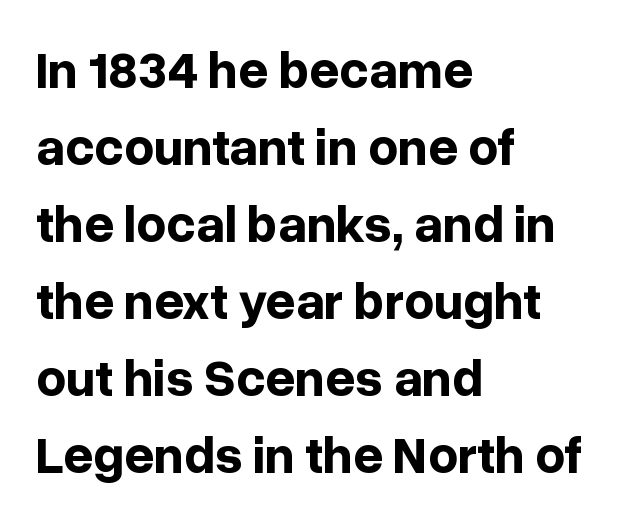
The image shows 52 px bold sans-serif type, upright; set left-aligned, normal line spacing (1.48x), normal letter spacing, not underlined; low stroke contrast and a medium x-height.
